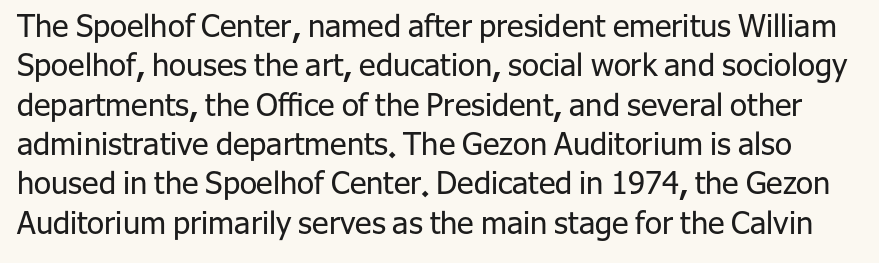
The font family rendered here belongs to the sans-serif group. The weight would be labelled regular, book, light, or lighter still. Do the characters align in a grid? No, the font is proportional. Summary of vertical rhythm: regular, with standard interline spacing. The passage shown has conventional tracking throughout.
